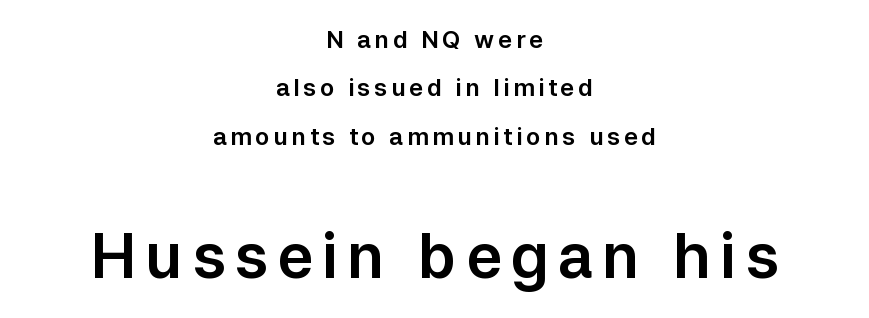
If you measured baseline to baseline, you'd find a long distance. Each row of text sits above clean, open space. Spacing verdict: proportional, widths tailored to each character. Examine the stroke ends and you'll find no serifs. This sample uses an upright cut, with every glyph sitting square on the baseline. Reading top to bottom, the characters get bigger at the block break.
